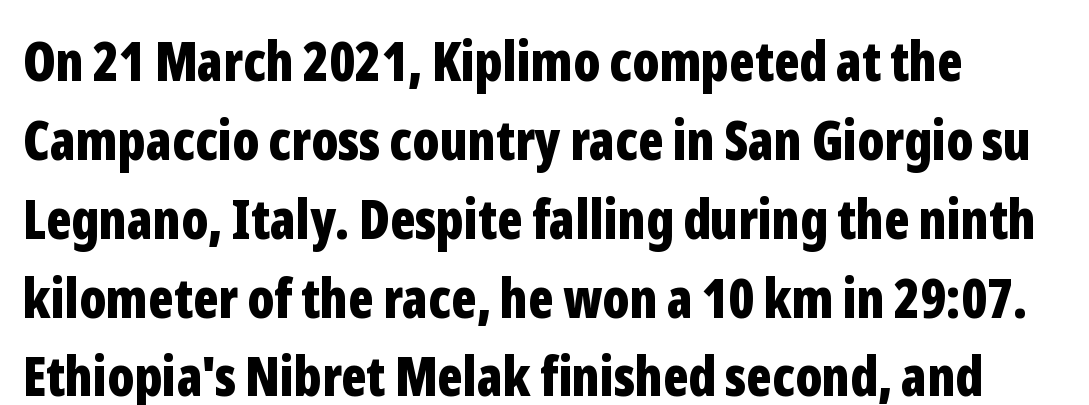
Q: Is the text bold? A: Yes.
Q: Is the text italic (slanted)? A: No, it is upright.
Q: Is the typeface a serif or a sans-serif typeface? A: Sans-serif.
Q: Is the text underlined? A: No.
Q: Is the spacing between letters normal or unusually wide? A: Normal.
Q: Is the spacing between lines tight, normal or loose? A: Normal.
Q: Width (condensed, normal, or wide)? A: Condensed.
Q: Stroke contrast? A: Low.
Q: x-height? A: Medium.
Q: Monospaced? A: No.
